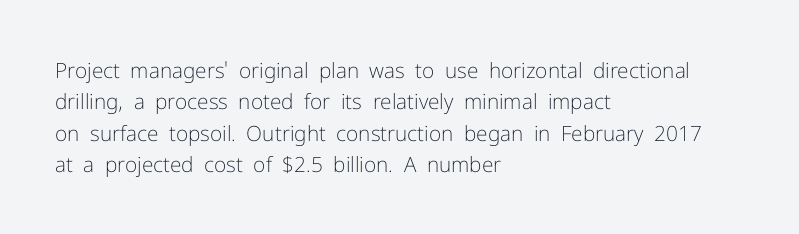
Ordinary non-slanted type is in use. Honestly, the row spacing looks completely unremarkable. These lines keep a tight, regular rhythm from letter to letter. These lines stack with their left ends in a neat column.
